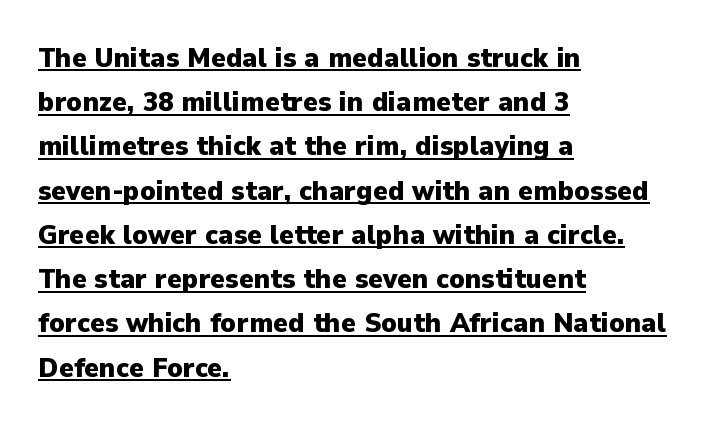
Q: Is the text bold? A: Yes.
Q: Is the text italic (slanted)? A: No, it is upright.
Q: Is the typeface a serif or a sans-serif typeface? A: Sans-serif.
Q: Is the text underlined? A: Yes.
Q: How is the paragraph aligned? A: Left-aligned.
Q: Is the spacing between letters normal or unusually wide? A: Normal.
Q: Is the spacing between lines tight, normal or loose? A: Normal.
Q: Width (condensed, normal, or wide)? A: Normal.
Q: Stroke contrast? A: Low.
Q: x-height? A: Medium.
Q: Monospaced? A: No.
